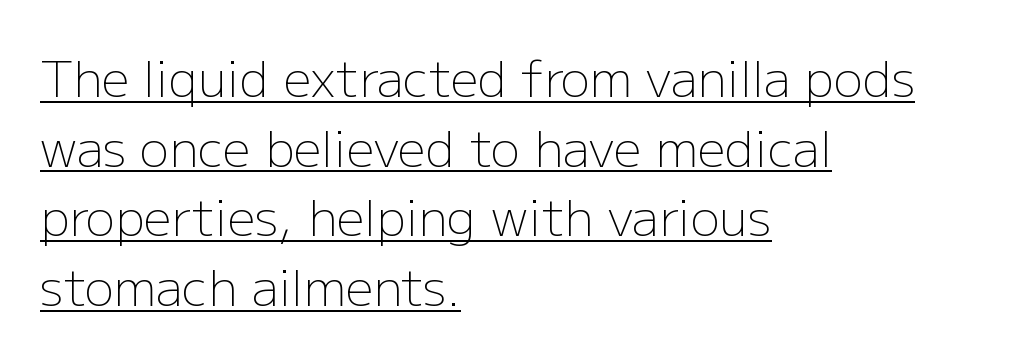
Q: Is the text bold? A: No.
Q: Is the text italic (slanted)? A: No, it is upright.
Q: Is the typeface a serif or a sans-serif typeface? A: Sans-serif.
Q: Is the text underlined? A: Yes.
Q: How is the paragraph aligned? A: Left-aligned.
Q: Is the spacing between letters normal or unusually wide? A: Normal.
Q: Is the spacing between lines tight, normal or loose? A: Normal.
Q: Width (condensed, normal, or wide)? A: Normal.
Q: Stroke contrast? A: Low.
Q: x-height? A: Medium.
Q: Monospaced? A: No.
